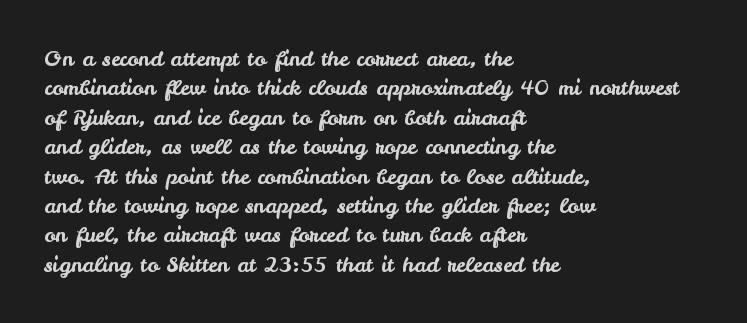
Q: Is the text italic (slanted)? A: Yes.
Q: Is the text underlined? A: No.
Q: How is the paragraph aligned? A: Left-aligned.
Q: Is the spacing between letters normal or unusually wide? A: Normal.
Q: Is the spacing between lines tight, normal or loose? A: Normal.
